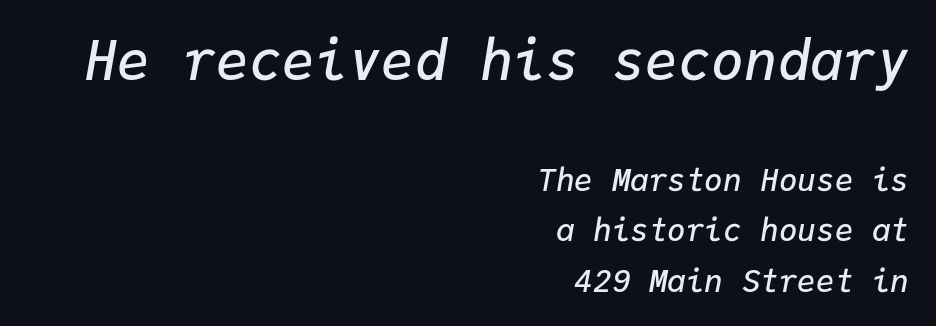
{"italic": "yes", "lean": "right", "slant_degrees": 9, "bold": "semi", "weight": "semibold", "width": "normal", "stroke_contrast": "low", "x_height": "medium", "monospaced": "yes", "underline": "no", "align": "right", "line_spacing": "normal", "line_spacing_ratio": 1.63, "letter_spacing": "normal", "letter_spacing_em": 0.0, "larger_block": "first", "size_ratio": 1.77, "glyph_px": 55}
